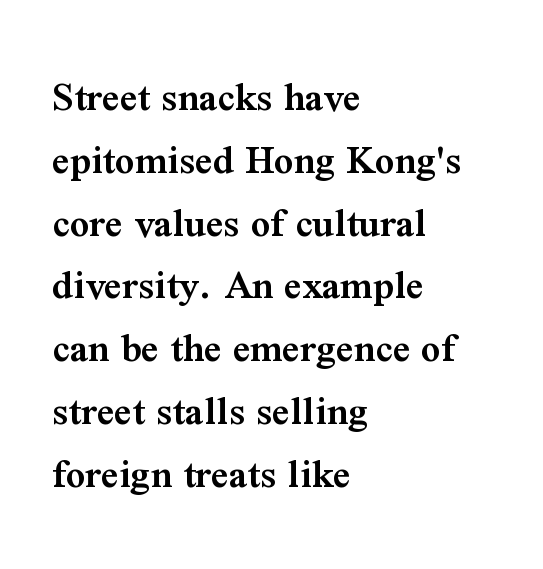
{"serif": "yes", "italic": "no", "bold": "semi", "weight": "semibold", "width": "normal", "stroke_contrast": "medium", "x_height": "medium", "monospaced": "no", "underline": "no", "align": "left", "line_spacing": "normal", "line_spacing_ratio": 1.46, "letter_spacing": "normal", "letter_spacing_em": 0.0, "glyph_px": 43}
